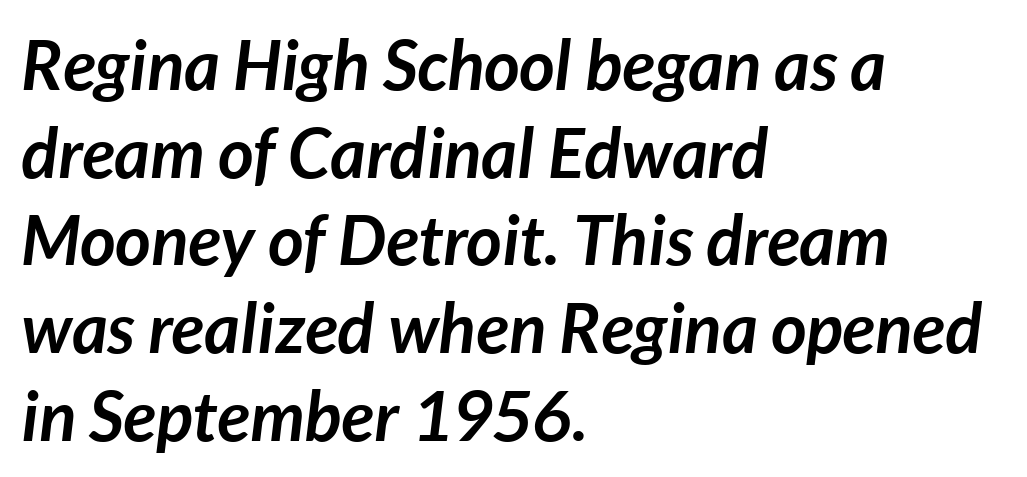
Q: Is the text bold? A: Yes.
Q: Is the text italic (slanted)? A: Yes, it leans right by about 7 degrees.
Q: Is the text underlined? A: No.
Q: How is the paragraph aligned? A: Left-aligned.
Q: Is the spacing between letters normal or unusually wide? A: Normal.
Q: Is the spacing between lines tight, normal or loose? A: Normal.
Q: Width (condensed, normal, or wide)? A: Normal.
Q: Stroke contrast? A: Low.
Q: x-height? A: Medium.
Q: Monospaced? A: No.
